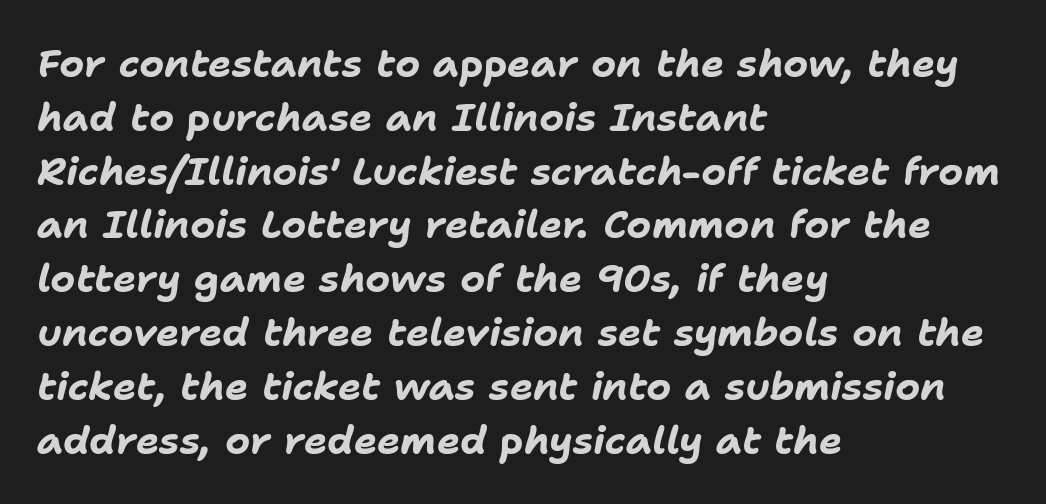
The face used here is proportionally spaced, like ordinary book or web type. No word sits above an underline. These lines are set flush left with a ragged right edge. Thick stems and heavy bowls — unmistakably bold. You could call the tracking neutral — neither tight nor loose.
